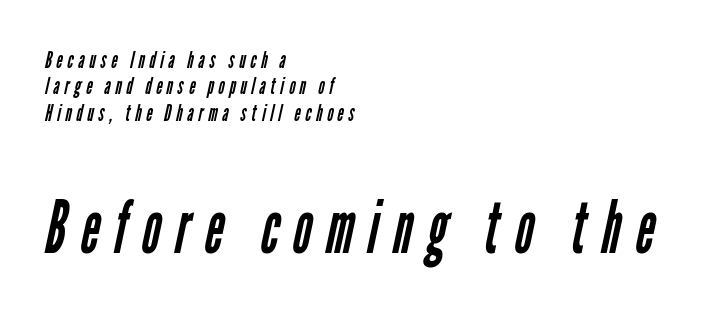
The image shows 73 px regular-weight, condensed sans-serif type; set left-aligned, tight line spacing (1.1x), unusually wide letter spacing (+0.2 em), not underlined; the second (bottom) block is 3.04x larger; low stroke contrast and a medium x-height.
